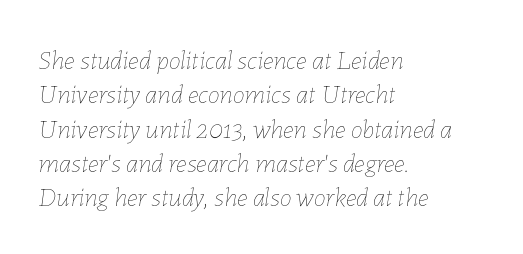
Q: Is the text bold? A: No.
Q: Is the text italic (slanted)? A: Yes, it leans right by about 7 degrees.
Q: Is the text underlined? A: No.
Q: How is the paragraph aligned? A: Left-aligned.
Q: Is the spacing between letters normal or unusually wide? A: Normal.
Q: Is the spacing between lines tight, normal or loose? A: Normal.
